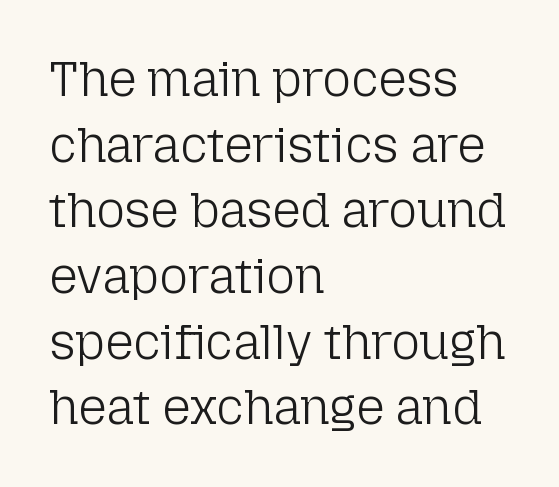
{"serif": "no", "italic": "no", "bold": "no", "weight": "light", "width": "normal", "stroke_contrast": "low", "x_height": "medium", "monospaced": "no", "underline": "no", "align": "left", "line_spacing": "normal", "line_spacing_ratio": 1.34, "letter_spacing": "normal", "letter_spacing_em": 0.0, "glyph_px": 49}
